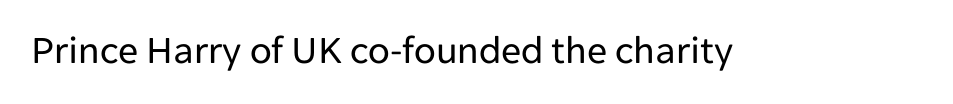
Q: Is the text bold? A: No.
Q: Is the text italic (slanted)? A: No, it is upright.
Q: Is the typeface a serif or a sans-serif typeface? A: Sans-serif.
Q: Is the text underlined? A: No.
Q: Is the spacing between letters normal or unusually wide? A: Normal.
Q: Width (condensed, normal, or wide)? A: Normal.
Q: Stroke contrast? A: Low.
Q: x-height? A: Medium.
Q: Monospaced? A: No.
